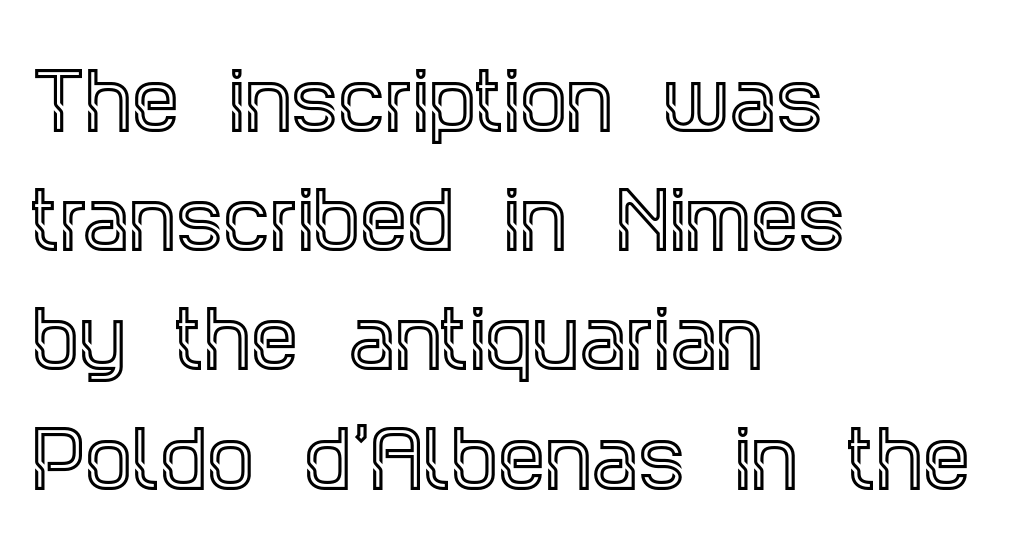
The image shows 75 px condensed serif type, upright; set left-aligned, normal line spacing (1.59x), normal letter spacing, not underlined; a large x-height.
